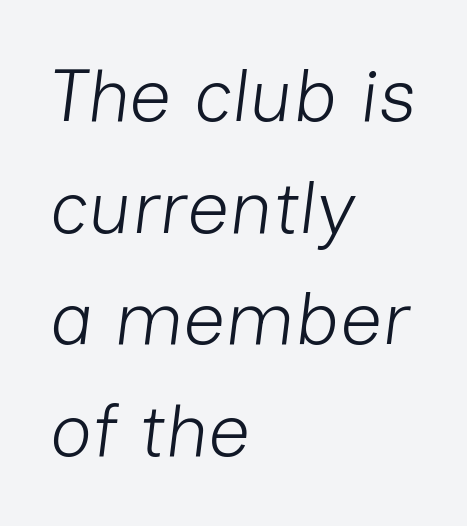
Q: Is the text bold? A: No.
Q: Is the text italic (slanted)? A: Yes, it leans right by about 7 degrees.
Q: Is the text underlined? A: No.
Q: How is the paragraph aligned? A: Left-aligned.
Q: Is the spacing between letters normal or unusually wide? A: Normal.
Q: Is the spacing between lines tight, normal or loose? A: Normal.
Q: Width (condensed, normal, or wide)? A: Normal.
Q: Stroke contrast? A: Low.
Q: x-height? A: Medium.
Q: Monospaced? A: No.
